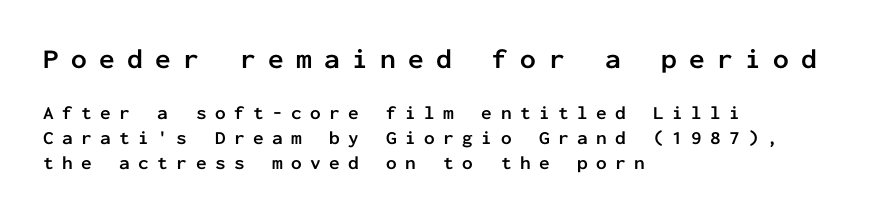
Q: Is the text bold? A: Yes.
Q: Is the text italic (slanted)? A: No, it is upright.
Q: Is the typeface a serif or a sans-serif typeface? A: Sans-serif.
Q: Is the text underlined? A: No.
Q: How is the paragraph aligned? A: Left-aligned.
Q: Is the spacing between letters normal or unusually wide? A: Unusually wide.
Q: Is the spacing between lines tight, normal or loose? A: Normal.
Q: Which block of text is set in a larger size, the first (top) or the second (bottom)? A: The first (top) one.
Q: Width (condensed, normal, or wide)? A: Normal.
Q: Stroke contrast? A: Low.
Q: x-height? A: Medium.
Q: Monospaced? A: Yes.
